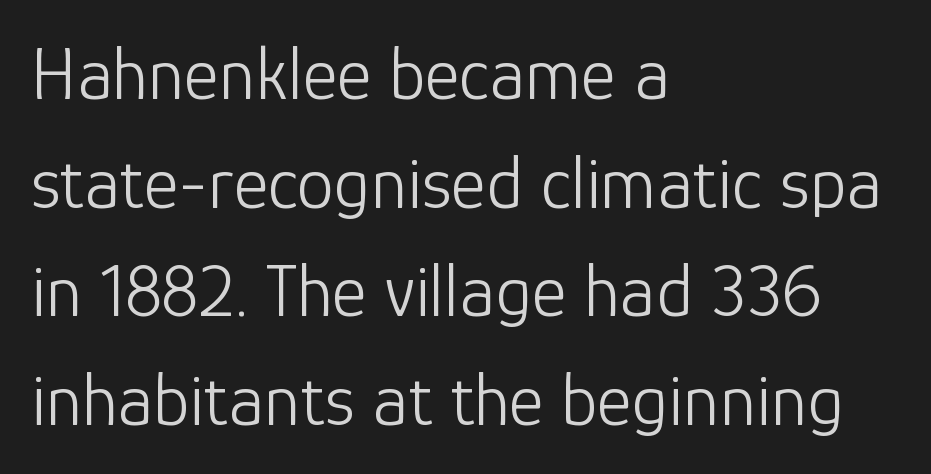
Q: Is the text bold? A: No.
Q: Is the text italic (slanted)? A: No, it is upright.
Q: Is the typeface a serif or a sans-serif typeface? A: Sans-serif.
Q: Is the text underlined? A: No.
Q: How is the paragraph aligned? A: Left-aligned.
Q: Is the spacing between letters normal or unusually wide? A: Normal.
Q: Is the spacing between lines tight, normal or loose? A: Normal.
Q: Width (condensed, normal, or wide)? A: Normal.
Q: Stroke contrast? A: Low.
Q: x-height? A: Medium.
Q: Monospaced? A: No.
